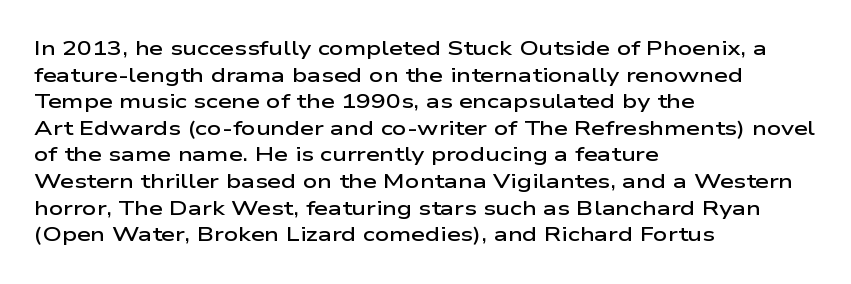
The specimen omits any rule beneath the text block's lines. Ordinary non-slanted type is in use. The tracking reads as untouched default to a designer's eye. Casual observation: everything's shoved over to the left. Honestly, the row spacing looks completely unremarkable.
